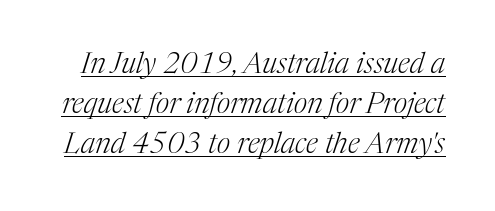
Q: Is the text bold? A: No.
Q: Is the text italic (slanted)? A: Yes, it leans right by about 17 degrees.
Q: Is the typeface a serif or a sans-serif typeface? A: Serif.
Q: Is the text underlined? A: Yes.
Q: Is the spacing between letters normal or unusually wide? A: Normal.
Q: Is the spacing between lines tight, normal or loose? A: Normal.
Q: Width (condensed, normal, or wide)? A: Normal.
Q: Stroke contrast? A: Medium.
Q: x-height? A: Medium.
Q: Monospaced? A: No.
